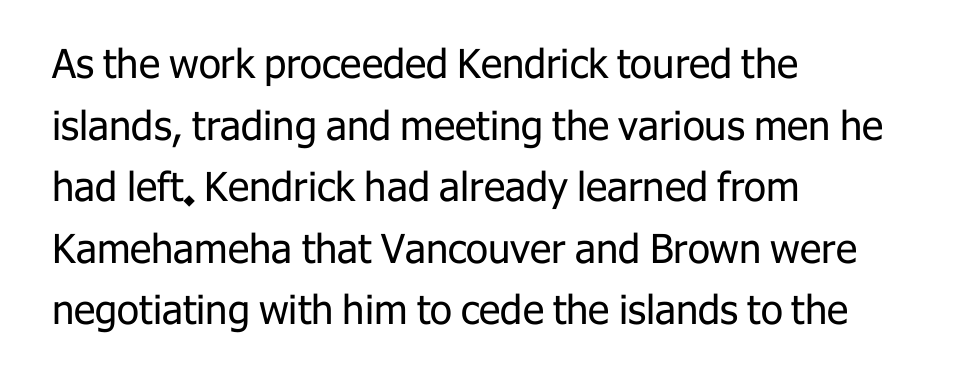
The image shows 40 px regular-weight sans-serif type, upright; set left-aligned, normal line spacing (1.54x), normal letter spacing, not underlined; low stroke contrast and a medium x-height.
